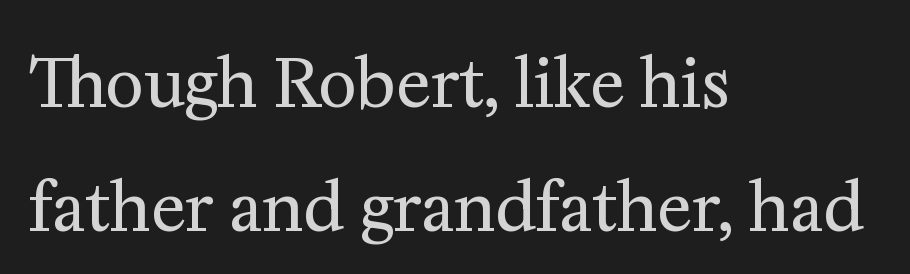
Q: Is the text bold? A: No.
Q: Is the text italic (slanted)? A: No, it is upright.
Q: Is the typeface a serif or a sans-serif typeface? A: Serif.
Q: Is the text underlined? A: No.
Q: How is the paragraph aligned? A: Left-aligned.
Q: Is the spacing between letters normal or unusually wide? A: Normal.
Q: Is the spacing between lines tight, normal or loose? A: Loose.
Q: Width (condensed, normal, or wide)? A: Normal.
Q: Stroke contrast? A: Medium.
Q: x-height? A: Medium.
Q: Monospaced? A: No.
